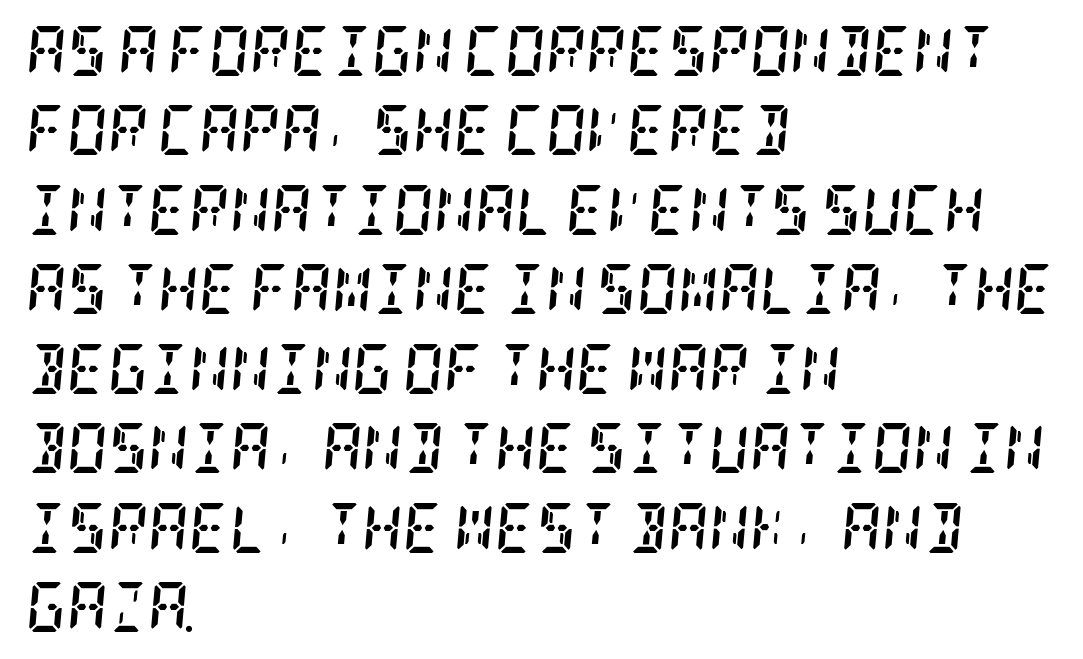
Q: Is the text bold? A: Yes.
Q: Is the text italic (slanted)? A: Yes, it leans right by about 5 degrees.
Q: Is the typeface a serif or a sans-serif typeface? A: Serif.
Q: Is the text underlined? A: No.
Q: How is the paragraph aligned? A: Left-aligned.
Q: Is the spacing between letters normal or unusually wide? A: Normal.
Q: Is the spacing between lines tight, normal or loose? A: Normal.
Q: Width (condensed, normal, or wide)? A: Condensed.
Q: Stroke contrast? A: Low.
Q: x-height? A: Large.
